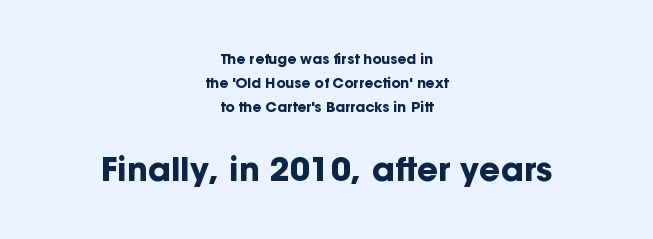
Neither beginnings nor endings align; midpoints do. The tracking reads as untouched default to a designer's eye. Set as a true bold cut, around the 700 mark. The characters display no serif detailing; their extremities are plain. Tall strokes in this sample are plumb rather than angled. Is this a fixed-width face? No — the glyphs have proportional, varying widths.
